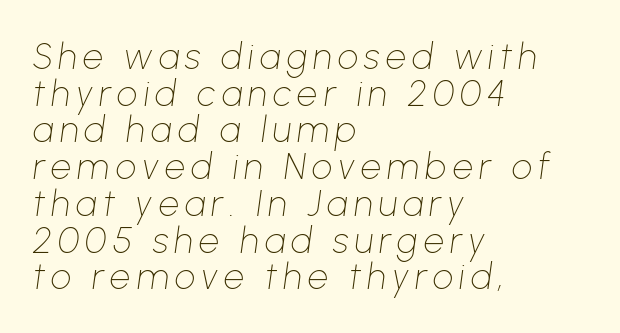
Q: Is the text bold? A: No.
Q: Is the text italic (slanted)? A: Yes, it leans right by about 8 degrees.
Q: Is the text underlined? A: No.
Q: How is the paragraph aligned? A: Left-aligned.
Q: Is the spacing between lines tight, normal or loose? A: Tight.
Q: Width (condensed, normal, or wide)? A: Normal.
Q: Stroke contrast? A: Low.
Q: x-height? A: Medium.
Q: Monospaced? A: No.
